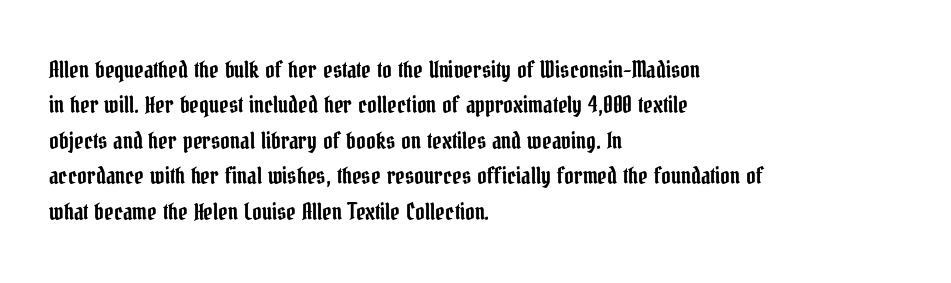
The image shows 23 px text type, upright; set left-aligned, normal line spacing (1.54x), normal letter spacing, not underlined.
